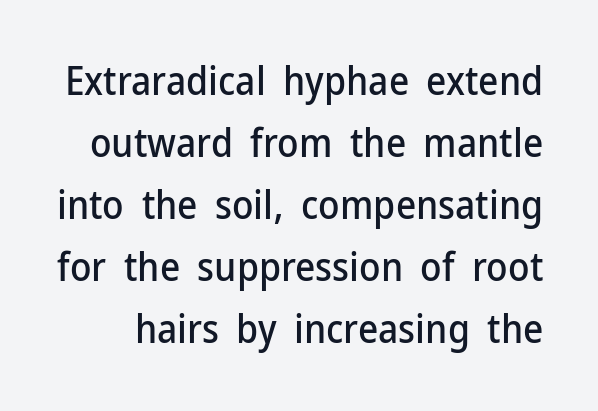
The image shows 39 px sans-serif type, upright; set normal line spacing (1.59x), normal letter spacing, not underlined; low stroke contrast and a medium x-height.
